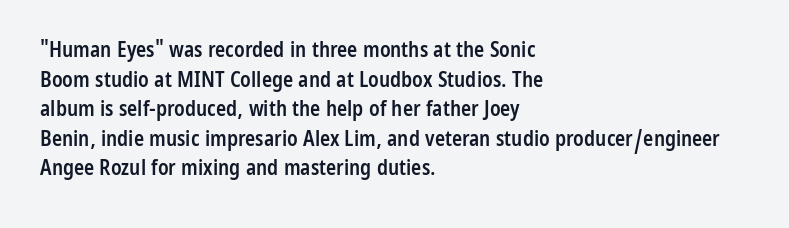
The image shows 21 px text type, upright; set left-aligned, normal line spacing (1.41x), normal letter spacing, not underlined.
